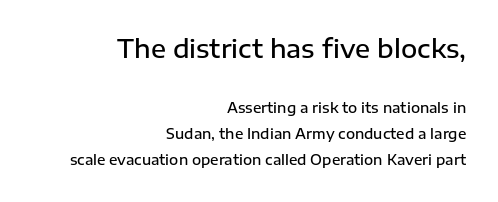
The image shows 25 px text type, upright; set right-aligned, line spacing 1.85x, normal letter spacing, not underlined; the first (top) block is 1.79x larger.
